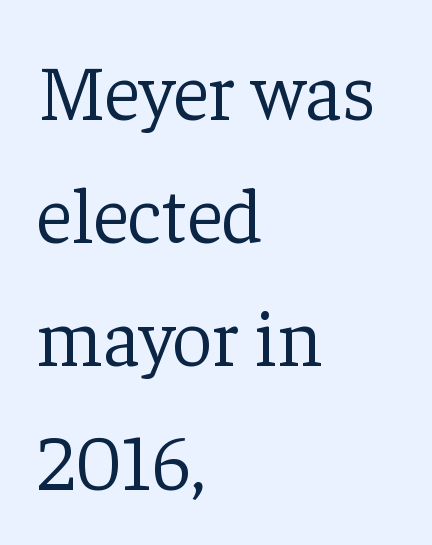
{"serif": "yes", "italic": "no", "bold": "no", "weight": "light", "width": "normal", "stroke_contrast": "low", "x_height": "medium", "monospaced": "no", "underline": "no", "align": "left", "line_spacing": "normal", "line_spacing_ratio": 1.56, "letter_spacing": "normal", "letter_spacing_em": 0.0, "glyph_px": 79}
